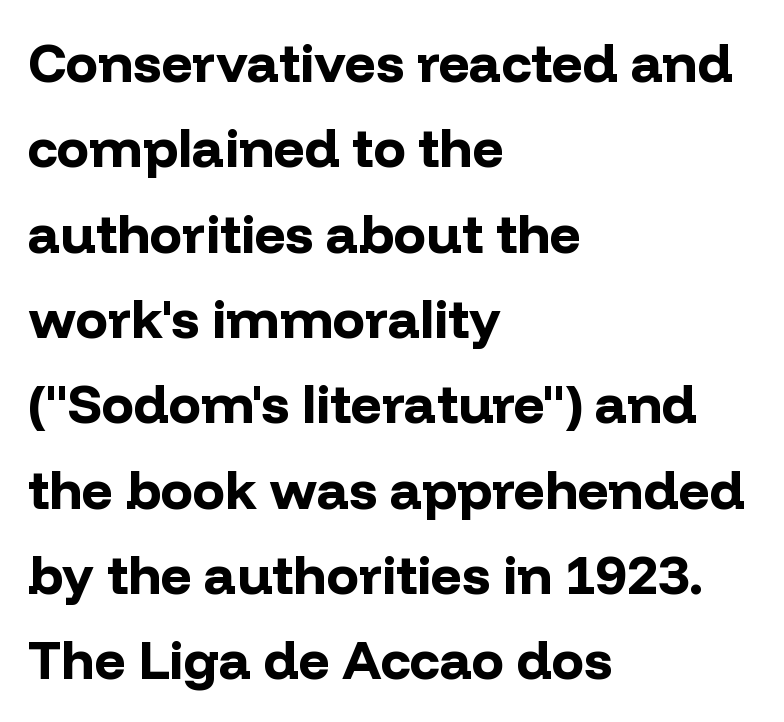
The image shows 54 px bold sans-serif type, upright; set left-aligned, normal line spacing (1.58x), normal letter spacing, not underlined; low stroke contrast and a medium x-height.
